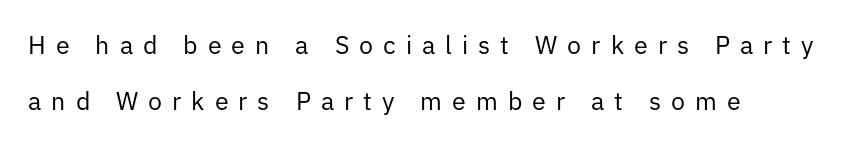
Q: Is the text bold? A: No.
Q: Is the text italic (slanted)? A: No, it is upright.
Q: Is the text underlined? A: No.
Q: How is the paragraph aligned? A: Left-aligned.
Q: Is the spacing between letters normal or unusually wide? A: Unusually wide.
Q: Is the spacing between lines tight, normal or loose? A: Loose.
